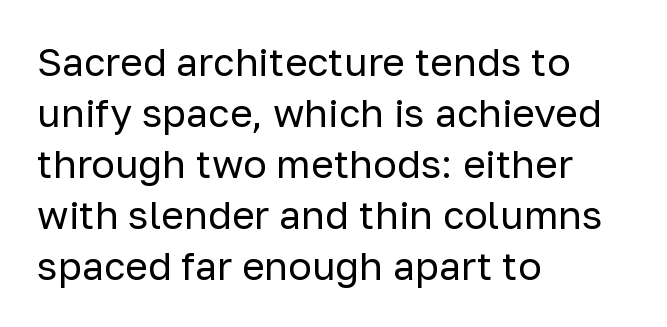
{"serif": "no", "italic": "no", "bold": "no", "weight": "regular", "width": "normal", "stroke_contrast": "low", "x_height": "medium", "monospaced": "no", "underline": "no", "align": "left", "line_spacing": "normal", "line_spacing_ratio": 1.31, "letter_spacing": "normal", "letter_spacing_em": 0.0, "glyph_px": 39}
